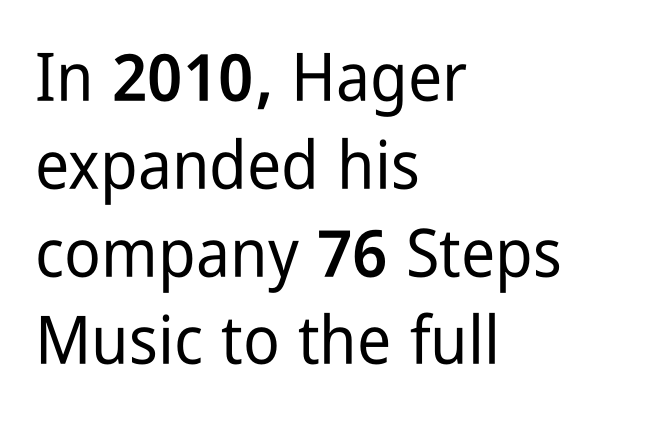
Q: Is the text italic (slanted)? A: No, it is upright.
Q: Is the typeface a serif or a sans-serif typeface? A: Sans-serif.
Q: Is the text underlined? A: No.
Q: How is the paragraph aligned? A: Left-aligned.
Q: Is the spacing between letters normal or unusually wide? A: Normal.
Q: Is the spacing between lines tight, normal or loose? A: Normal.
Q: Width (condensed, normal, or wide)? A: Condensed.
Q: Stroke contrast? A: Low.
Q: x-height? A: Medium.
Q: Monospaced? A: No.
